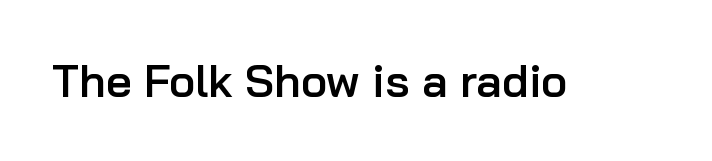
The image shows 45 px semibold sans-serif type, upright; set normal letter spacing, not underlined; low stroke contrast and a medium x-height.
